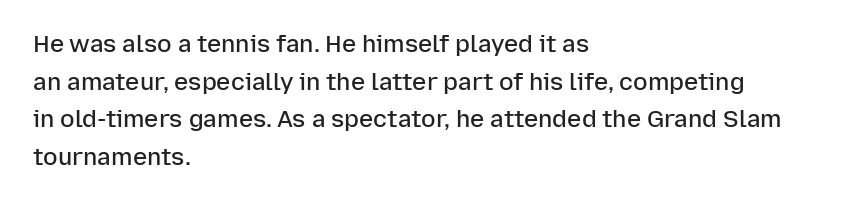
If you drew a ruler down the left edge, every line would touch it. Successive baselines arrive at the customary interval. The passage shown is semibold, sitting just below true bold. Style check: upright.
